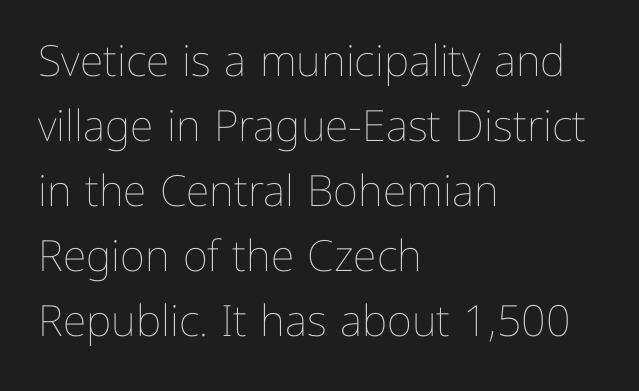
Q: Is the text bold? A: No.
Q: Is the text italic (slanted)? A: No, it is upright.
Q: Is the text underlined? A: No.
Q: How is the paragraph aligned? A: Left-aligned.
Q: Is the spacing between letters normal or unusually wide? A: Normal.
Q: Is the spacing between lines tight, normal or loose? A: Normal.
Q: Width (condensed, normal, or wide)? A: Normal.
Q: Stroke contrast? A: Low.
Q: x-height? A: Medium.
Q: Monospaced? A: No.
